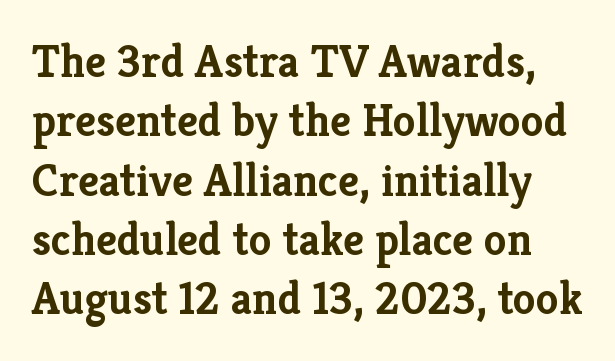
Q: Is the text bold? A: Yes.
Q: Is the text italic (slanted)? A: No, it is upright.
Q: Is the typeface a serif or a sans-serif typeface? A: Serif.
Q: Is the text underlined? A: No.
Q: Is the spacing between letters normal or unusually wide? A: Normal.
Q: Is the spacing between lines tight, normal or loose? A: Normal.
Q: Width (condensed, normal, or wide)? A: Normal.
Q: Stroke contrast? A: Low.
Q: x-height? A: Medium.
Q: Monospaced? A: No.
